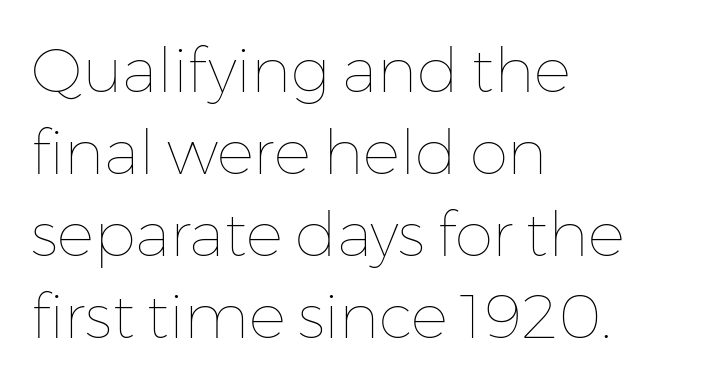
Q: Is the text bold? A: No.
Q: Is the text italic (slanted)? A: No, it is upright.
Q: Is the text underlined? A: No.
Q: How is the paragraph aligned? A: Left-aligned.
Q: Is the spacing between letters normal or unusually wide? A: Normal.
Q: Is the spacing between lines tight, normal or loose? A: Normal.
Q: Width (condensed, normal, or wide)? A: Normal.
Q: Stroke contrast? A: Low.
Q: x-height? A: Medium.
Q: Monospaced? A: No.
